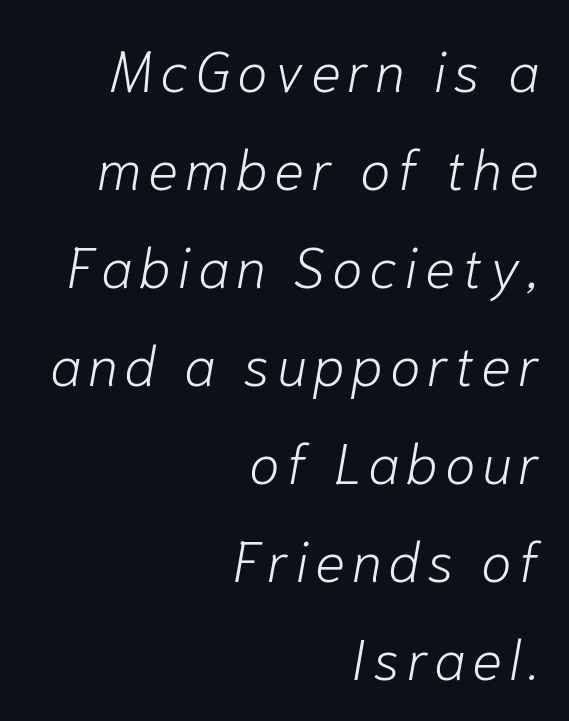
The image shows 56 px light type, italic (leaning right); set right-aligned, line spacing 1.75x, not underlined; low stroke contrast and a medium x-height.
